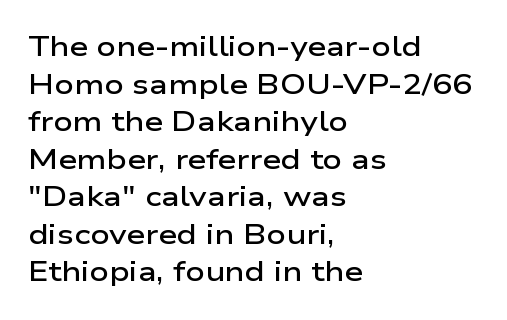
If you drew a ruler down the left edge, every line would touch it. Does the leading feel generous? No, just average. The gap between lines stays unmarked. This is the in-between weight designers call semibold or demi. These lines keep a tight, regular rhythm from letter to letter. This is roman type, the default non-slanted kind.
